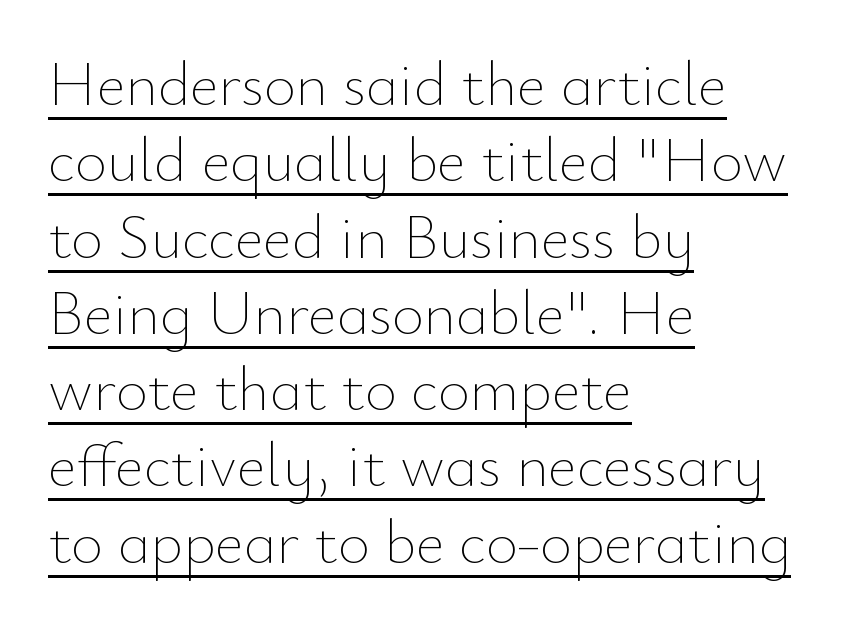
The image shows 62 px thin type, upright; set left-aligned, line spacing 1.23x, normal letter spacing, underlined; low stroke contrast and a small x-height.
